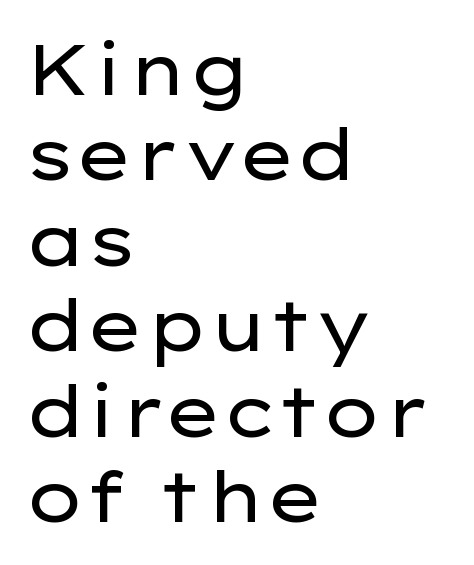
Q: Is the text bold? A: No.
Q: Is the text italic (slanted)? A: No, it is upright.
Q: Is the typeface a serif or a sans-serif typeface? A: Sans-serif.
Q: Is the text underlined? A: No.
Q: How is the paragraph aligned? A: Left-aligned.
Q: Is the spacing between letters normal or unusually wide? A: Normal.
Q: Width (condensed, normal, or wide)? A: Wide.
Q: Stroke contrast? A: Low.
Q: x-height? A: Medium.
Q: Monospaced? A: No.
